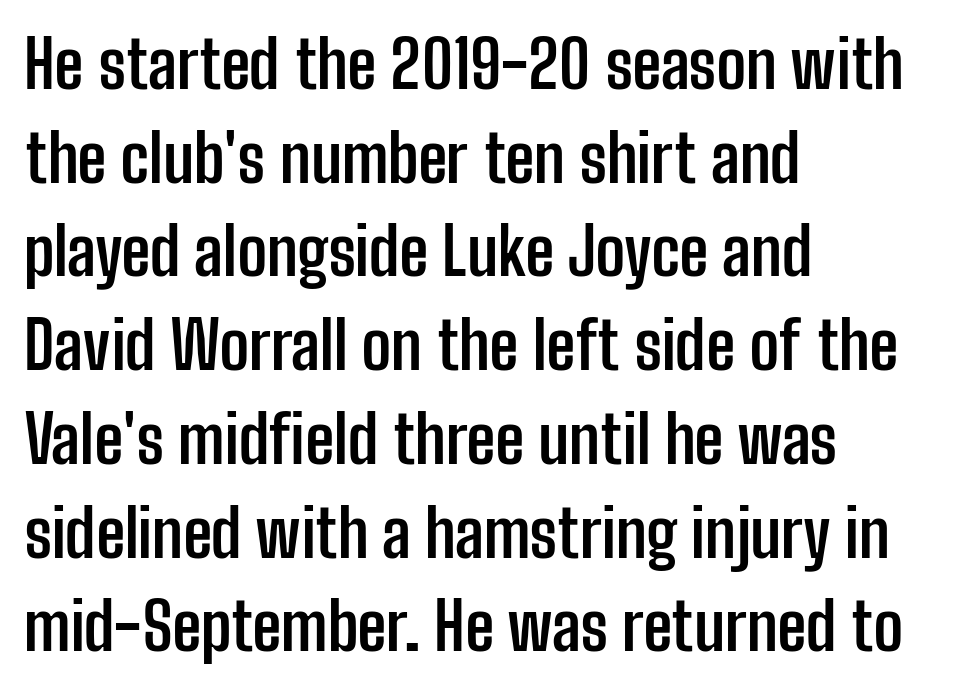
Q: Is the text bold? A: Yes.
Q: Is the text italic (slanted)? A: No, it is upright.
Q: Is the typeface a serif or a sans-serif typeface? A: Sans-serif.
Q: Is the text underlined? A: No.
Q: How is the paragraph aligned? A: Left-aligned.
Q: Is the spacing between letters normal or unusually wide? A: Normal.
Q: Is the spacing between lines tight, normal or loose? A: Normal.
Q: Width (condensed, normal, or wide)? A: Condensed.
Q: Stroke contrast? A: Low.
Q: x-height? A: Medium.
Q: Monospaced? A: No.
